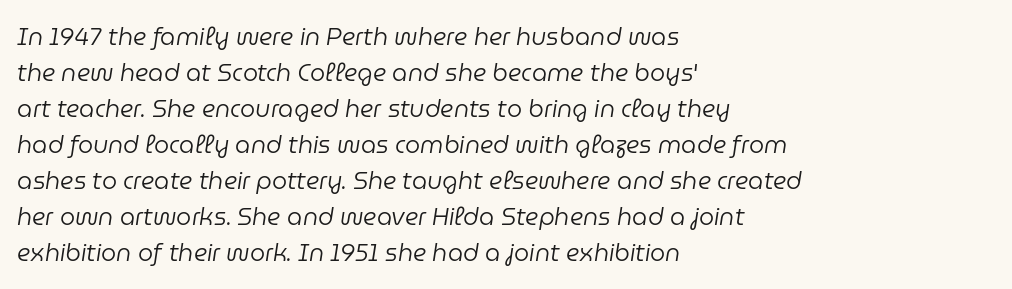
Counters stay open thanks to moderate or lighter strokes. Tall strokes in this sample are angled rather than plumb. Only glyphs here, with clear space below each row. This rendering uses left alignment, leaving the right contour irregular. The horizontal fit of the characters is conventional and even. Honestly, the row spacing looks completely unremarkable.
